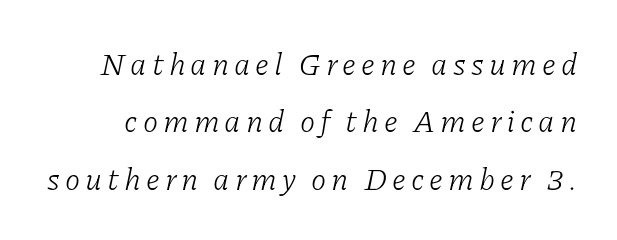
These lines are composed in type with serifs. Descenders hang freely into open space. The letters are slanted; this is an italic face. Is this a heavy cut? Hardly; it is regular or lighter.
